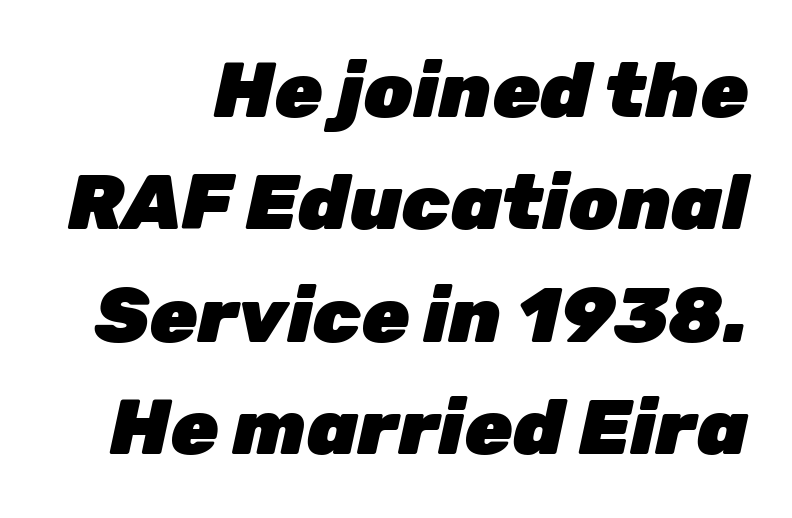
{"italic": "yes", "lean": "right", "slant_degrees": 12, "bold": "yes", "weight": "heavy", "width": "normal", "stroke_contrast": "low", "x_height": "medium", "monospaced": "no", "underline": "no", "line_spacing": "normal", "line_spacing_ratio": 1.44, "letter_spacing": "normal", "letter_spacing_em": 0.0, "glyph_px": 78}
